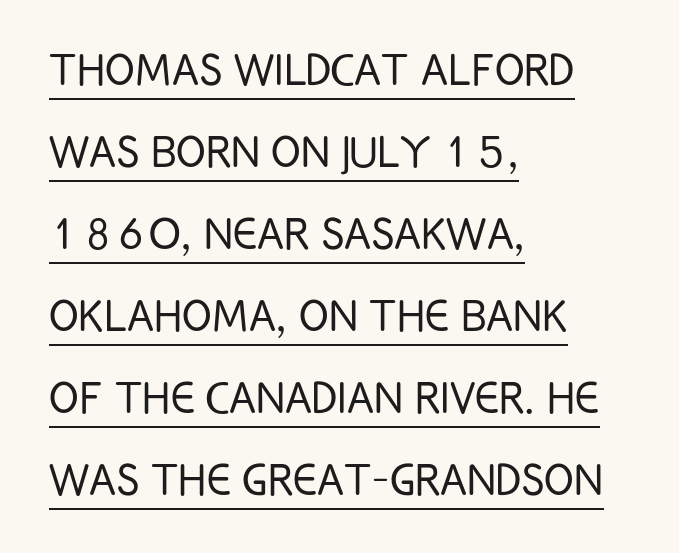
The passage shown has conventional tracking throughout. The font's upright variant was chosen for this text. Honestly, the row spacing looks completely unremarkable. Weight: in the light-to-regular range. Think of a printed novel: that variable character pitch is what you see here. Leftover space on each line is placed entirely after the last word.
